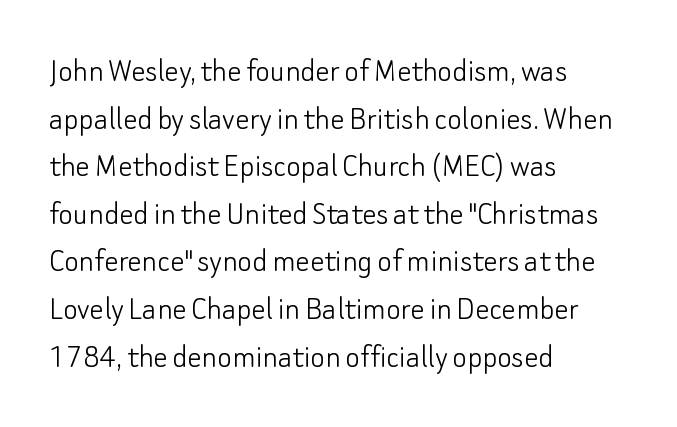
Compared with typical paragraphs, the rows here are spaced about the same. Underline: absent. Character widths vary here, with narrow letters taking less room than wide ones. Rendered with straight, roman letterforms. Compared with a centered layout, this one pins lines to the left instead. This sample uses a sans-serif face.
